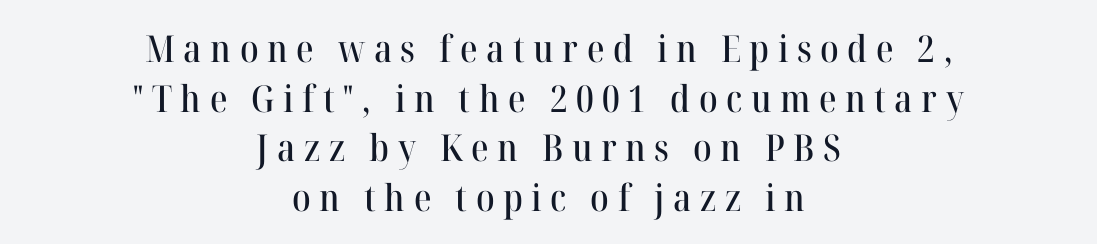
The vertical gap from one line to the next is medium. Rendered with straight, roman letterforms. Here the glyphs are tracked loosely, breaking word shapes into spaced letters. These lines are rendered in a variable-pitch font.
